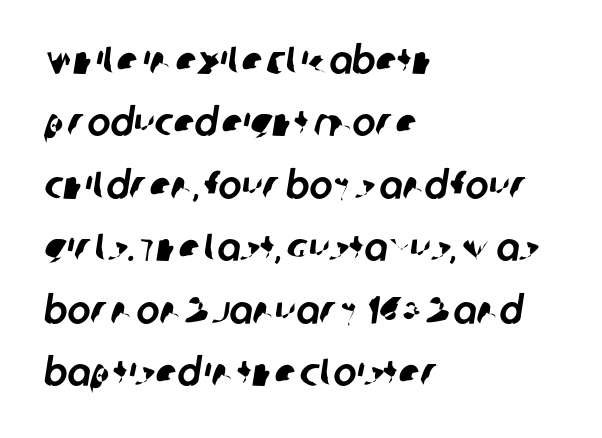
The image shows 39 px sans-serif type; set left-aligned, normal line spacing (1.6x), normal letter spacing, not underlined; low stroke contrast and a large x-height.
